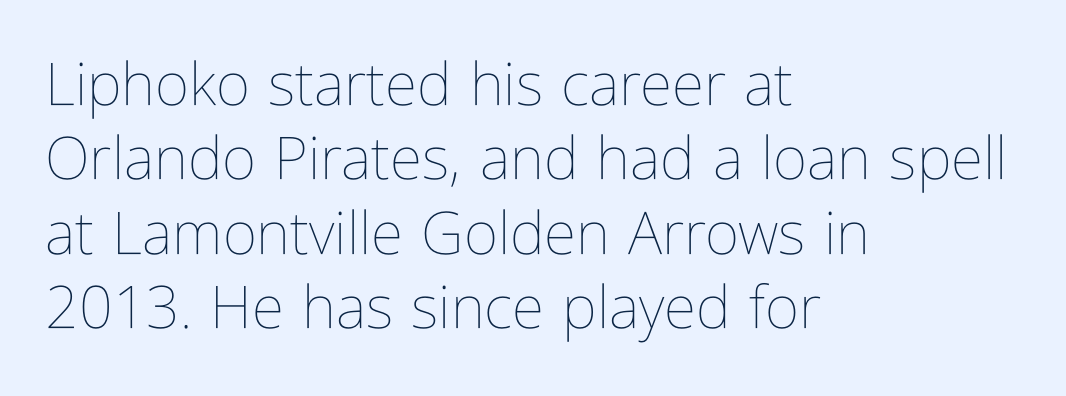
Q: Is the text bold? A: No.
Q: Is the text italic (slanted)? A: No, it is upright.
Q: Is the text underlined? A: No.
Q: How is the paragraph aligned? A: Left-aligned.
Q: Is the spacing between letters normal or unusually wide? A: Normal.
Q: Is the spacing between lines tight, normal or loose? A: Normal.
Q: Width (condensed, normal, or wide)? A: Condensed.
Q: Stroke contrast? A: Low.
Q: x-height? A: Medium.
Q: Monospaced? A: No.
